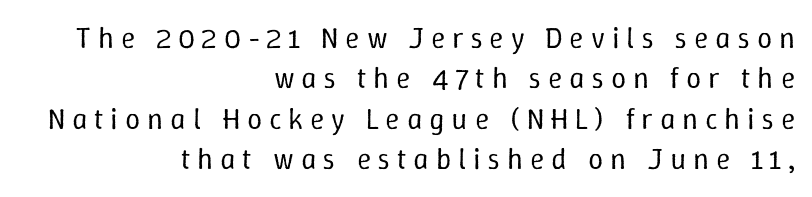
The image shows 30 px regular-weight type, upright; set right-aligned, normal line spacing (1.35x), unusually wide letter spacing (+0.23 em), not underlined; low stroke contrast and a medium x-height.
